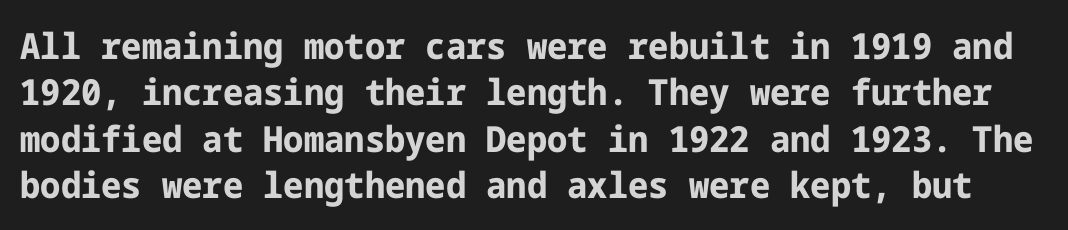
{"serif": "no", "italic": "no", "bold": "yes", "weight": "bold", "width": "normal", "stroke_contrast": "low", "x_height": "medium", "underline": "no", "line_spacing": "normal", "line_spacing_ratio": 1.29, "letter_spacing": "normal", "letter_spacing_em": 0.0, "glyph_px": 36}
